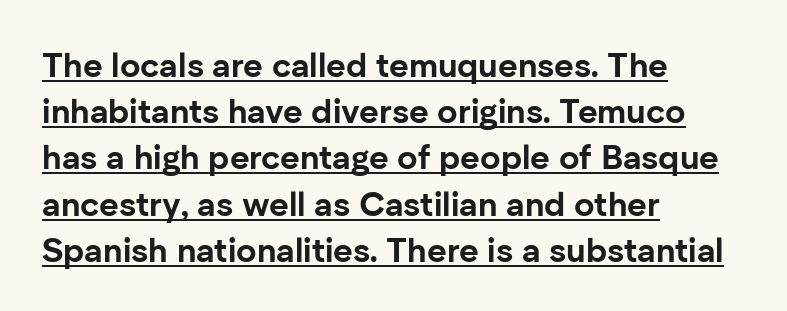
{"serif": "no", "italic": "no", "bold": "yes", "weight": "bold", "width": "normal", "stroke_contrast": "low", "x_height": "medium", "monospaced": "no", "underline": "yes", "align": "left", "line_spacing": "normal", "line_spacing_ratio": 1.36, "letter_spacing": "normal", "letter_spacing_em": 0.0, "glyph_px": 34}
